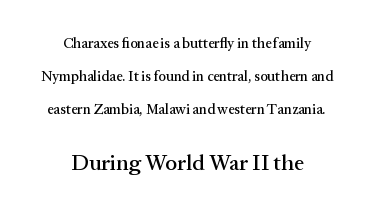
No extra tracking has been applied to these lines. A roman cut, with each character standing at attention. One-word summary of the alignment: center. Regarding leading, the lines here are spaced well apart. You get the small type first, then a jump to larger type. Words float on clear page, feet unadorned.
